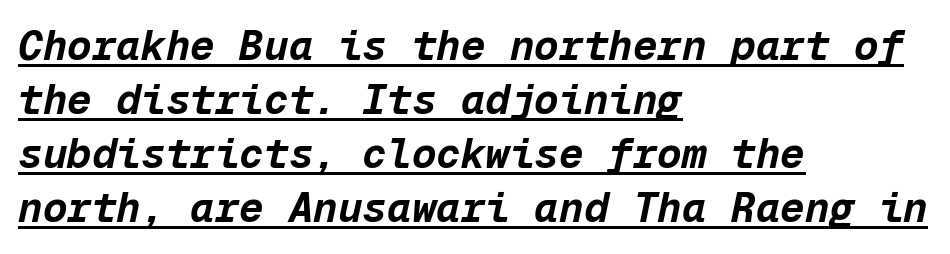
Q: Is the text bold? A: Yes.
Q: Is the text italic (slanted)? A: Yes, it leans right by about 12 degrees.
Q: Is the text underlined? A: Yes.
Q: How is the paragraph aligned? A: Left-aligned.
Q: Is the spacing between letters normal or unusually wide? A: Normal.
Q: Is the spacing between lines tight, normal or loose? A: Normal.
Q: Width (condensed, normal, or wide)? A: Normal.
Q: Stroke contrast? A: Low.
Q: x-height? A: Medium.
Q: Monospaced? A: Yes.
